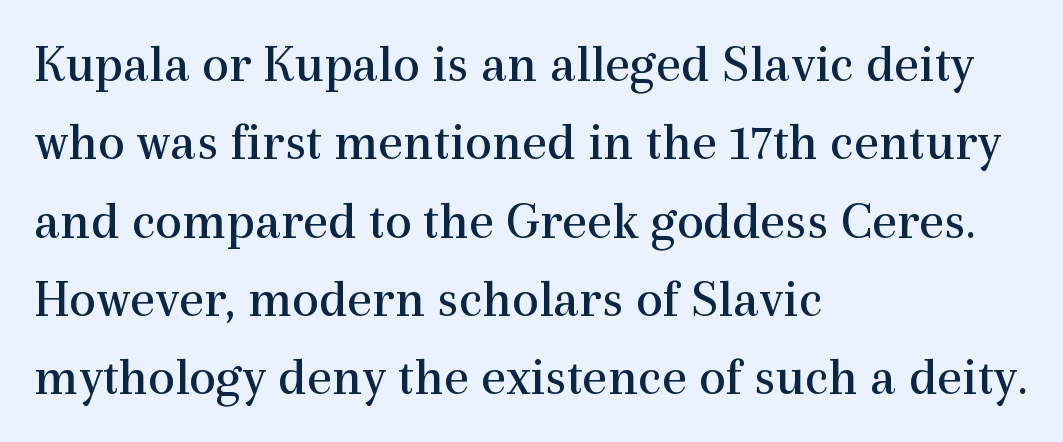
{"serif": "yes", "italic": "no", "bold": "no", "weight": "regular", "width": "normal", "x_height": "medium", "monospaced": "no", "underline": "no", "align": "left", "line_spacing": "normal", "line_spacing_ratio": 1.45, "letter_spacing": "normal", "letter_spacing_em": 0.0, "glyph_px": 54}
